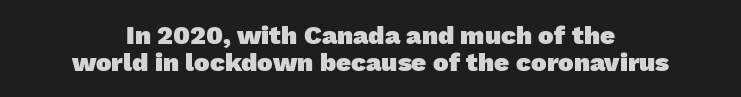
Unmarked baselines from the first word to the last. These lines huddle together more closely than default settings would place them. Caption: standard tracking, unaltered. These lines carry a lot of weight — the face is fully bold.
